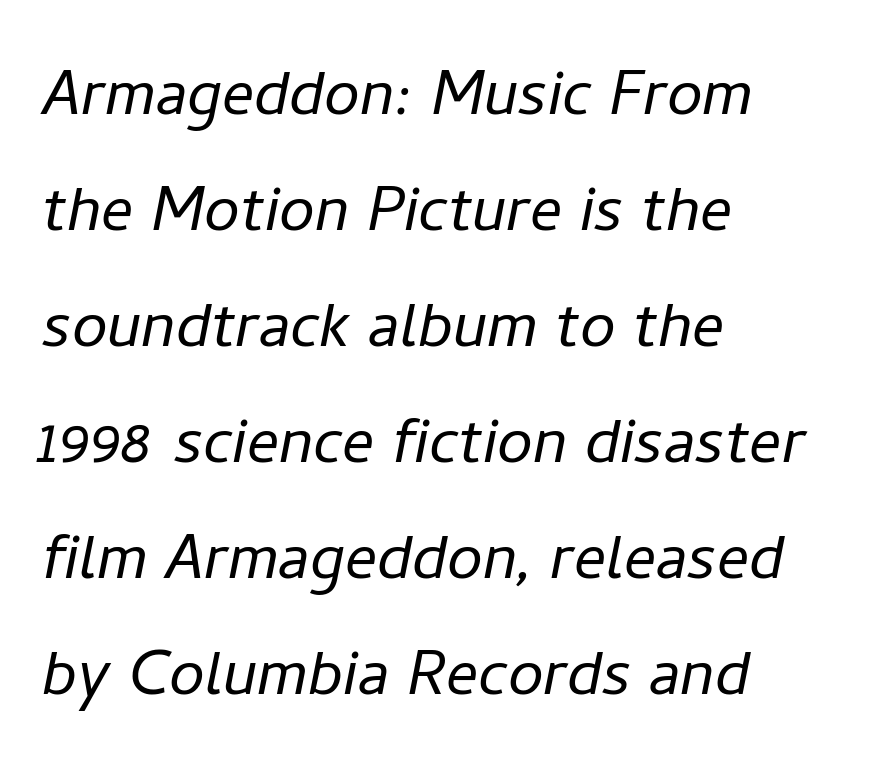
{"italic": "yes", "lean": "right", "slant_degrees": 11, "bold": "no", "weight": "light", "width": "normal", "stroke_contrast": "low", "x_height": "medium", "monospaced": "no", "underline": "no", "align": "left", "line_spacing": "normal", "line_spacing_ratio": 1.45, "letter_spacing": "normal", "letter_spacing_em": 0.0, "glyph_px": 80}
